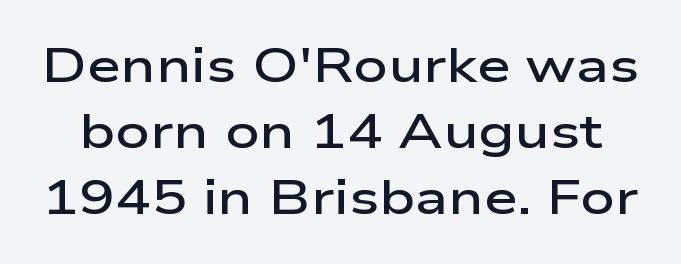
{"serif": "no", "italic": "no", "bold": "semi", "weight": "semibold", "width": "wide", "stroke_contrast": "low", "x_height": "medium", "monospaced": "no", "underline": "no", "line_spacing": "normal", "line_spacing_ratio": 1.37, "letter_spacing": "normal", "letter_spacing_em": 0.0, "glyph_px": 48}
